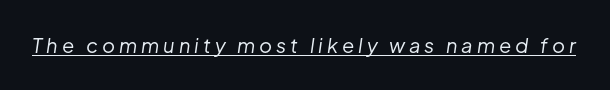
No chunkiness to these letters — they're not bold. These characters rest on top of a visible drawn line. Notice how the stems are inclined rather than vertical — that's the hallmark of italics. Is the letter spacing exaggerated? Yes — the characters are pushed far apart.
